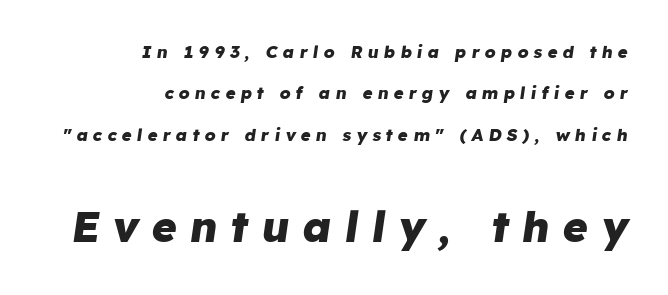
The image shows 43 px heavy type, italic (leaning right); set right-aligned, loose line spacing (2.43x), unusually wide letter spacing (+0.3 em), not underlined; the second (bottom) block is 2.53x larger; low stroke contrast and a medium x-height.
